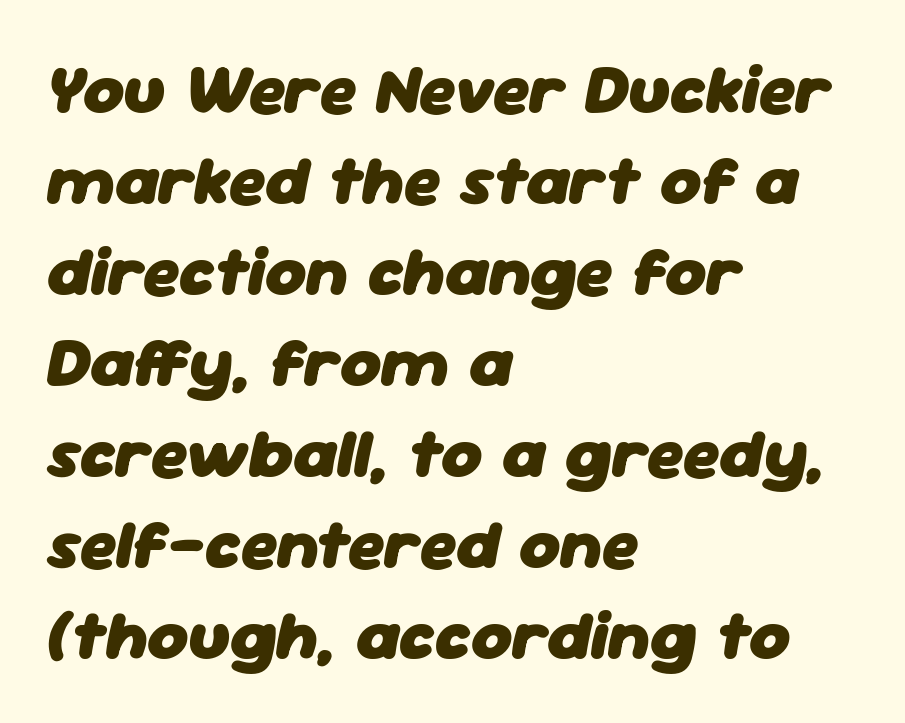
Q: Is the text bold? A: Yes.
Q: Is the text italic (slanted)? A: Yes, it leans right by about 11 degrees.
Q: Is the text underlined? A: No.
Q: How is the paragraph aligned? A: Left-aligned.
Q: Is the spacing between letters normal or unusually wide? A: Normal.
Q: Is the spacing between lines tight, normal or loose? A: Normal.
Q: Width (condensed, normal, or wide)? A: Normal.
Q: Stroke contrast? A: Low.
Q: x-height? A: Medium.
Q: Monospaced? A: No.
